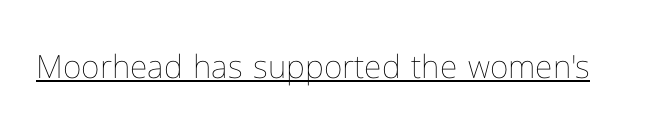
The image shows 32 px thin type, upright; set normal letter spacing, underlined; low stroke contrast and a medium x-height.
